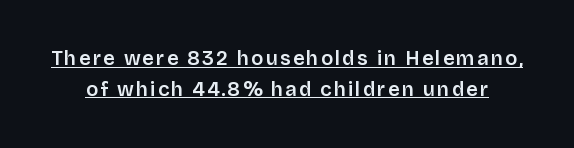
The image shows 20 px text type, upright; set normal line spacing (1.54x), underlined.
